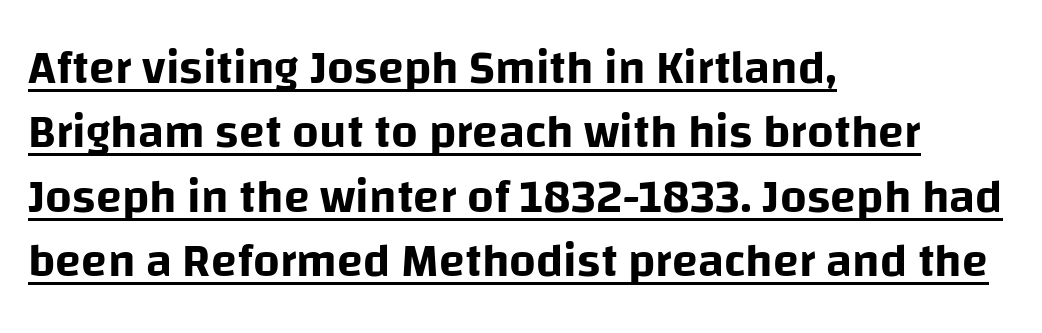
The image shows 47 px sans-serif type, upright; set left-aligned, normal line spacing (1.37x), normal letter spacing, underlined; low stroke contrast and a large x-height.
